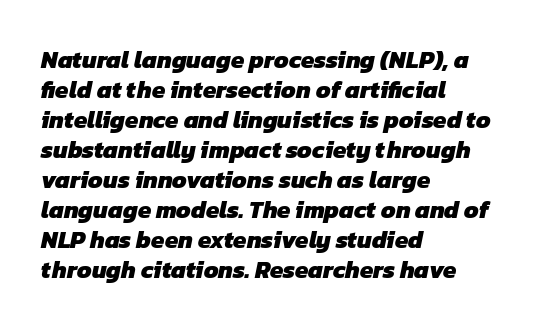
The image shows 24 px bold type; set left-aligned, normal line spacing (1.25x), normal letter spacing, not underlined.
